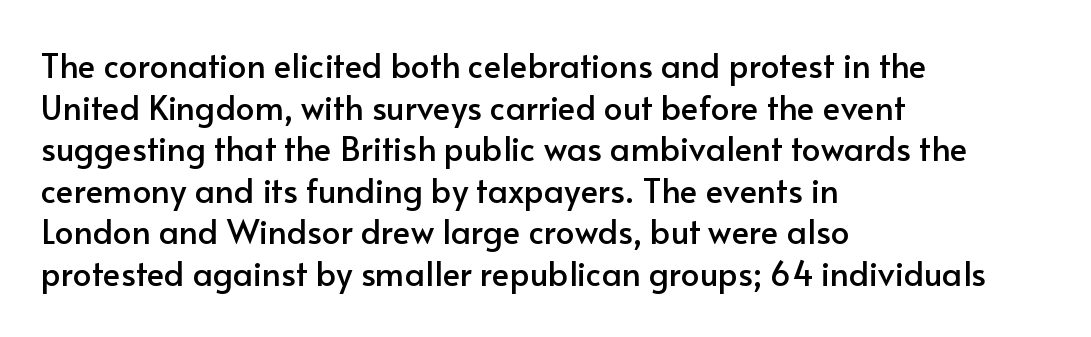
Tall strokes in this sample are plumb rather than angled. Font category for this specimen: sans-serif. The face used here is rendered with its standard letterfit. The rendering anchors every line to the left-hand side. This sample has the flowing, uneven cadence of proportional lettering. Glance below the letters and you will spot only blank space.
